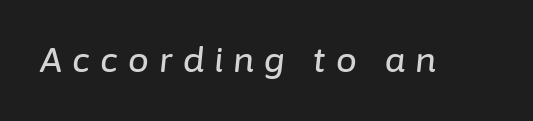
{"italic": "yes", "lean": "right", "slant_degrees": 6, "width": "normal", "stroke_contrast": "low", "x_height": "medium", "monospaced": "no", "underline": "no", "letter_spacing": "wide", "letter_spacing_em": 0.31, "glyph_px": 33}
